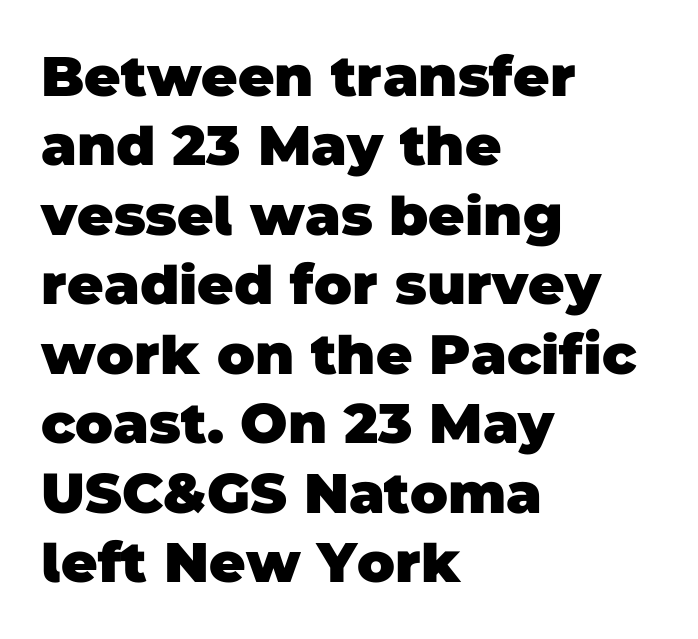
{"serif": "no", "bold": "yes", "weight": "heavy", "width": "normal", "stroke_contrast": "low", "x_height": "large", "monospaced": "no", "underline": "no", "align": "left", "line_spacing_ratio": 1.24, "letter_spacing": "normal", "letter_spacing_em": 0.0, "glyph_px": 56}
